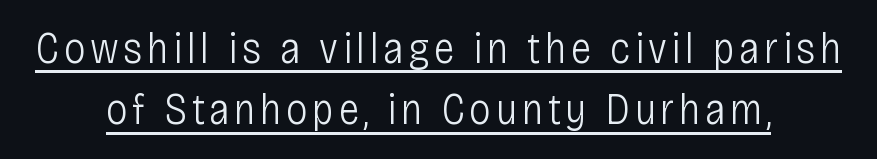
{"serif": "no", "italic": "no", "bold": "no", "weight": "light", "width": "condensed", "stroke_contrast": "low", "x_height": "large", "monospaced": "no", "underline": "yes", "align": "center", "line_spacing": "normal", "line_spacing_ratio": 1.39, "glyph_px": 44}
